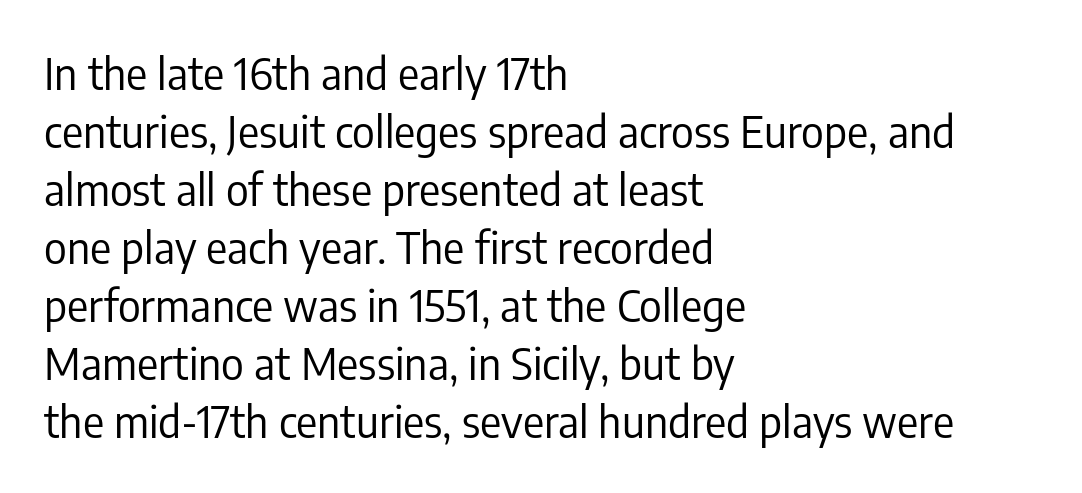
Q: Is the text bold? A: No.
Q: Is the text italic (slanted)? A: No, it is upright.
Q: Is the typeface a serif or a sans-serif typeface? A: Sans-serif.
Q: Is the text underlined? A: No.
Q: How is the paragraph aligned? A: Left-aligned.
Q: Is the spacing between letters normal or unusually wide? A: Normal.
Q: Is the spacing between lines tight, normal or loose? A: Normal.
Q: Width (condensed, normal, or wide)? A: Condensed.
Q: Stroke contrast? A: Low.
Q: x-height? A: Medium.
Q: Monospaced? A: No.
